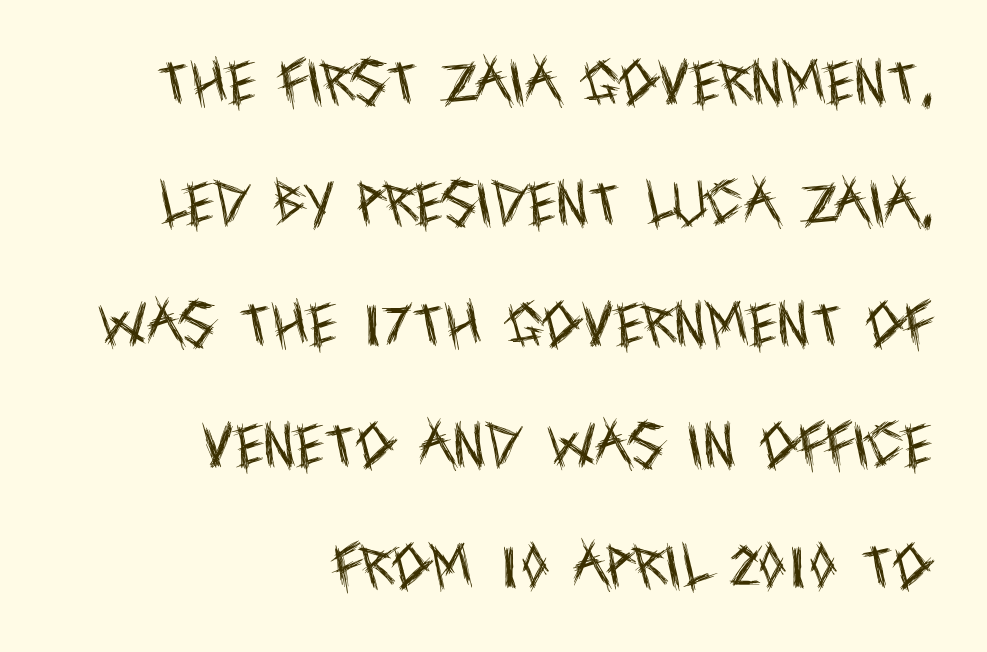
Is the letter spacing exaggerated? No — it looks like the ordinary default. Is this a heavy cut? Hardly; it is regular or lighter. The rendering uses natural spacing where letterforms have individual widths. This sample is right-justified, so line beginnings fall wherever the words allow. You can tell from the bare stems that sans-serif type was used. Line spacing here is loose.
